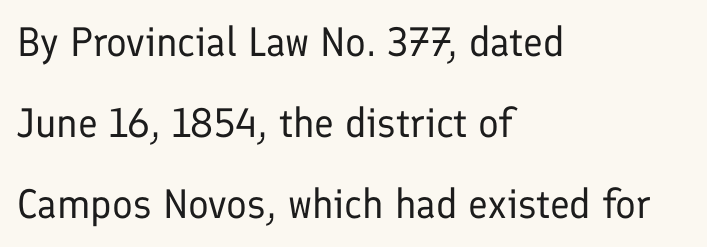
The rendering uses a large line-height, opening up the rows. Regarding serifs, this sample does without them. Alignment: flush left. Characters remain perfectly vertical along every line. Observe the ordinary spacing: letters are neighbours, not strangers. Weight: regular or lighter.
